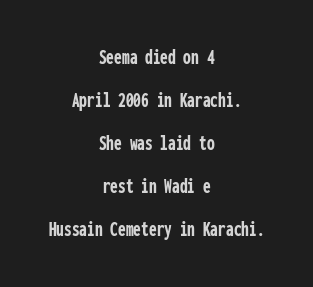
The image shows 22 px bold type, upright; set centered, loose line spacing (1.96x), normal letter spacing, not underlined.
